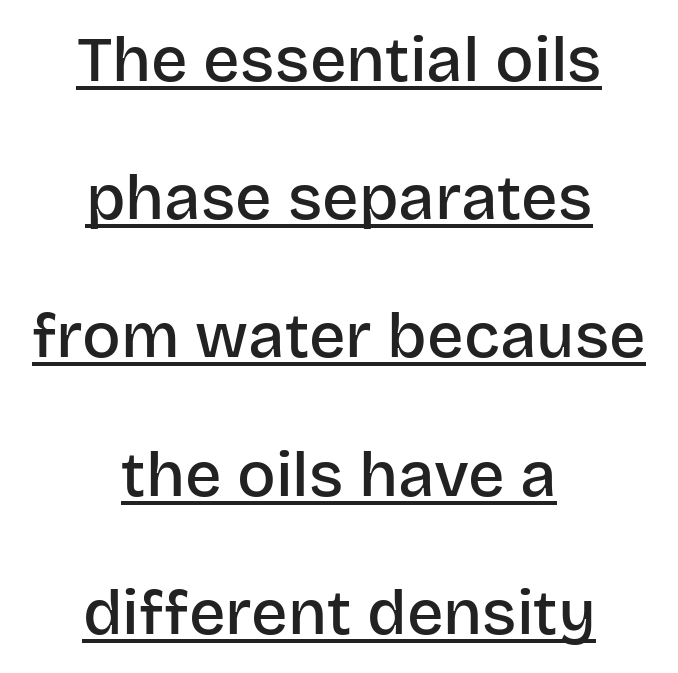
{"serif": "no", "italic": "no", "bold": "semi", "weight": "semibold", "width": "normal", "stroke_contrast": "low", "x_height": "large", "monospaced": "no", "underline": "yes", "align": "center", "line_spacing": "loose", "line_spacing_ratio": 2.16, "letter_spacing": "normal", "letter_spacing_em": 0.0, "glyph_px": 64}
